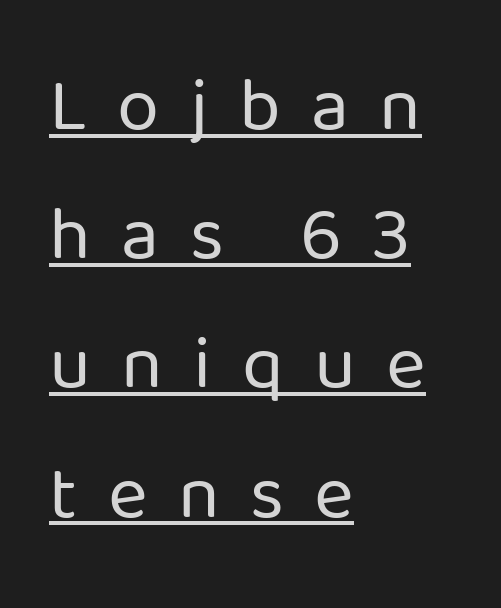
The image shows 76 px regular-weight sans-serif type, upright; set left-aligned, normal line spacing (1.7x), unusually wide letter spacing (+0.4 em), underlined; low stroke contrast and a medium x-height.
